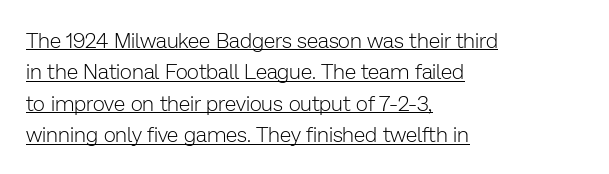
{"italic": "no", "bold": "no", "underline": "yes", "align": "left", "line_spacing": "normal", "line_spacing_ratio": 1.5, "letter_spacing": "normal", "letter_spacing_em": 0.0, "glyph_px": 21}
